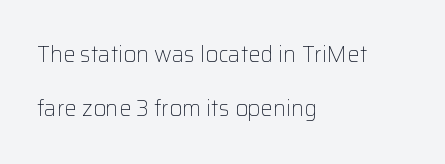
Leading is clearly above the norm, producing a sparse column. Glance below the letters and you will spot only blank space. The weight tops out at a normal text grade. Each line starts at the same left margin while the right side varies.
